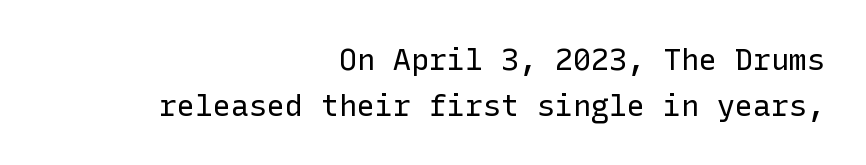
{"serif": "no", "italic": "no", "bold": "no", "weight": "regular", "width": "normal", "stroke_contrast": "low", "x_height": "medium", "underline": "no", "align": "right", "line_spacing": "normal", "line_spacing_ratio": 1.53, "letter_spacing": "normal", "letter_spacing_em": 0.0, "glyph_px": 30}
